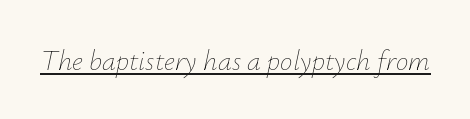
The image shows 28 px thin type, italic (leaning right); set normal letter spacing, underlined; low stroke contrast and a small x-height.
